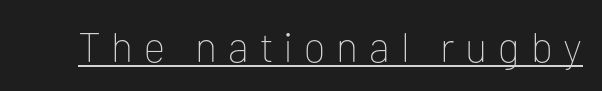
Underline: present. A typesetter would call this proportional, since set widths differ per character. Vertical stems look standard width or narrower in stroke. The typeface chosen for these lines omits serifs. The letters stand upright; this is a roman face. The gaps between neighbouring characters are conspicuously large.
